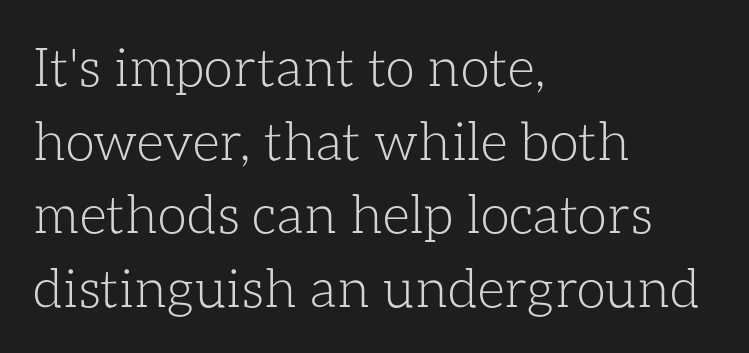
Note the varied advance widths — an 'i' is clearly narrower than an 'm'. The specimen reads as upright at a glance. The space beneath each line is pristine and unruled. Regular leading.
